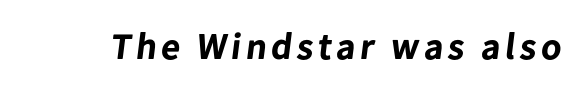
{"serif": "no", "bold": "yes", "weight": "bold", "width": "normal", "stroke_contrast": "low", "x_height": "medium", "monospaced": "no", "underline": "no", "glyph_px": 37}
